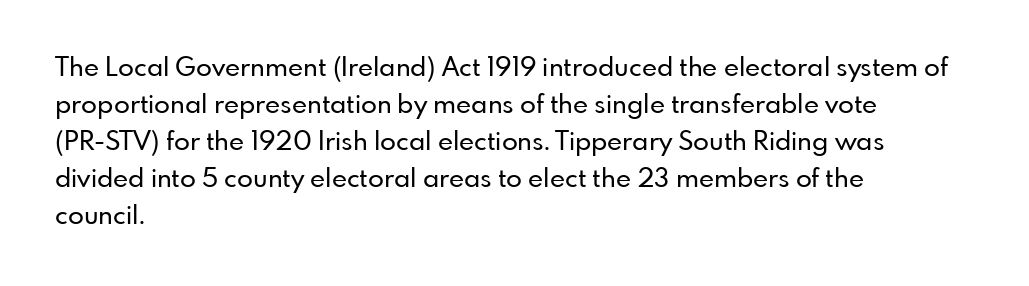
{"italic": "no", "underline": "no", "align": "left", "line_spacing": "normal", "line_spacing_ratio": 1.42, "letter_spacing": "normal", "letter_spacing_em": 0.0, "glyph_px": 26}
